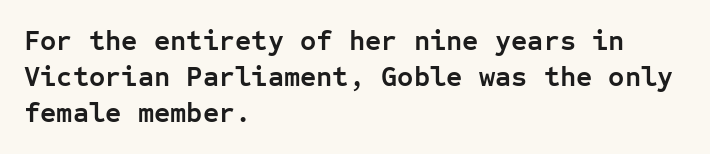
The image shows 28 px semibold sans-serif type, upright, monospaced; set left-aligned, normal line spacing (1.29x), normal letter spacing, not underlined; low stroke contrast and a medium x-height.
